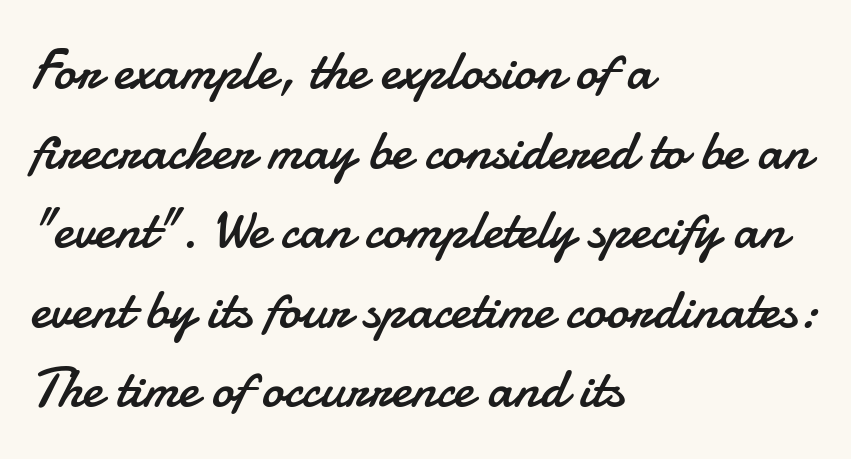
The image shows 56 px regular-weight sans-serif type; set left-aligned, normal line spacing (1.42x), normal letter spacing, not underlined; low stroke contrast and a small x-height.
